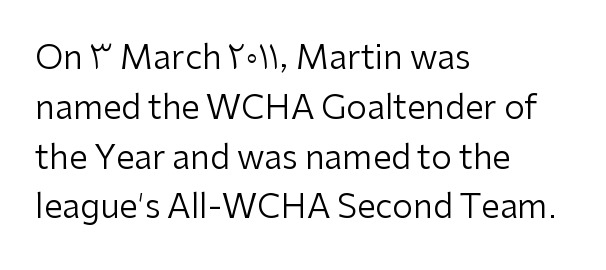
In terms of letterform style, serifs are entirely absent. The glyphs are unaccompanied by any horizontal stroke below them. Varying glyph widths throughout — classic text-font behaviour. Default kerning and tracking; the words read as compact shapes.
